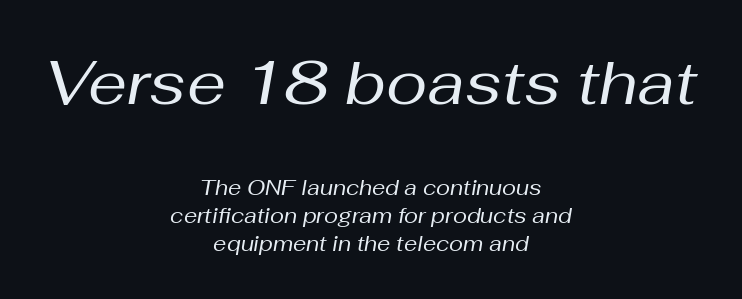
{"italic": "yes", "lean": "right", "slant_degrees": 10, "bold": "no", "weight": "regular", "width": "normal", "stroke_contrast": "medium", "x_height": "medium", "monospaced": "no", "underline": "no", "align": "center", "line_spacing": "normal", "line_spacing_ratio": 1.33, "letter_spacing": "normal", "letter_spacing_em": 0.0, "larger_block": "first", "size_ratio": 2.95, "glyph_px": 62}
